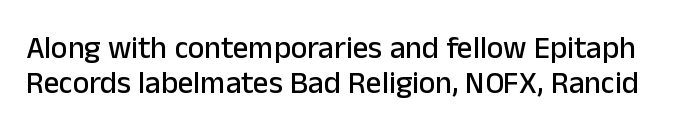
Q: Is the text italic (slanted)? A: No, it is upright.
Q: Is the typeface a serif or a sans-serif typeface? A: Sans-serif.
Q: Is the text underlined? A: No.
Q: Is the spacing between letters normal or unusually wide? A: Normal.
Q: Is the spacing between lines tight, normal or loose? A: Tight.
Q: Width (condensed, normal, or wide)? A: Normal.
Q: Stroke contrast? A: Low.
Q: x-height? A: Medium.
Q: Monospaced? A: No.
